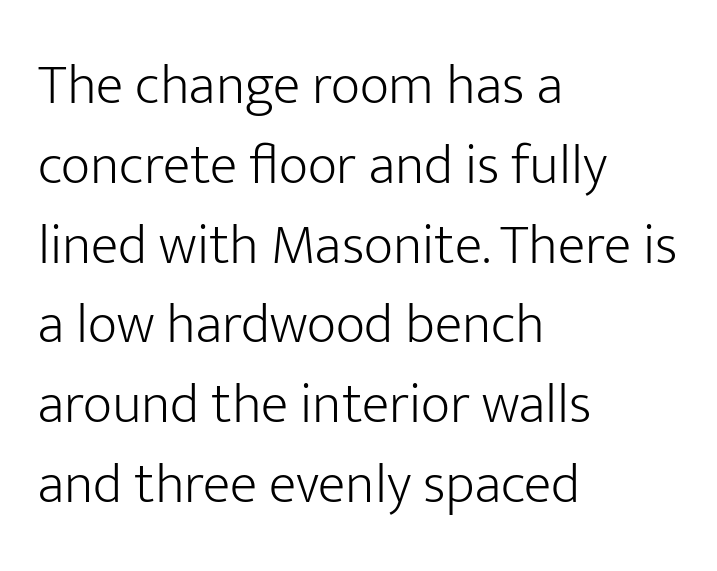
Q: Is the text bold? A: No.
Q: Is the text italic (slanted)? A: No, it is upright.
Q: Is the typeface a serif or a sans-serif typeface? A: Sans-serif.
Q: Is the text underlined? A: No.
Q: How is the paragraph aligned? A: Left-aligned.
Q: Is the spacing between letters normal or unusually wide? A: Normal.
Q: Is the spacing between lines tight, normal or loose? A: Normal.
Q: Width (condensed, normal, or wide)? A: Normal.
Q: Stroke contrast? A: Low.
Q: x-height? A: Medium.
Q: Monospaced? A: No.
